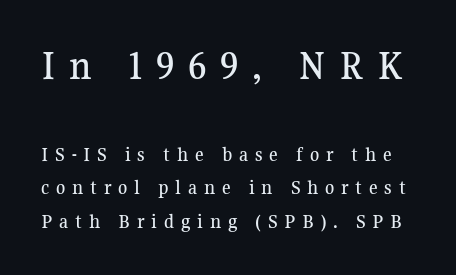
{"serif": "yes", "italic": "no", "width": "normal", "stroke_contrast": "medium", "x_height": "medium", "monospaced": "no", "underline": "no", "line_spacing": "normal", "line_spacing_ratio": 1.6, "letter_spacing": "wide", "letter_spacing_em": 0.32, "larger_block": "first", "size_ratio": 2.0, "glyph_px": 42}
